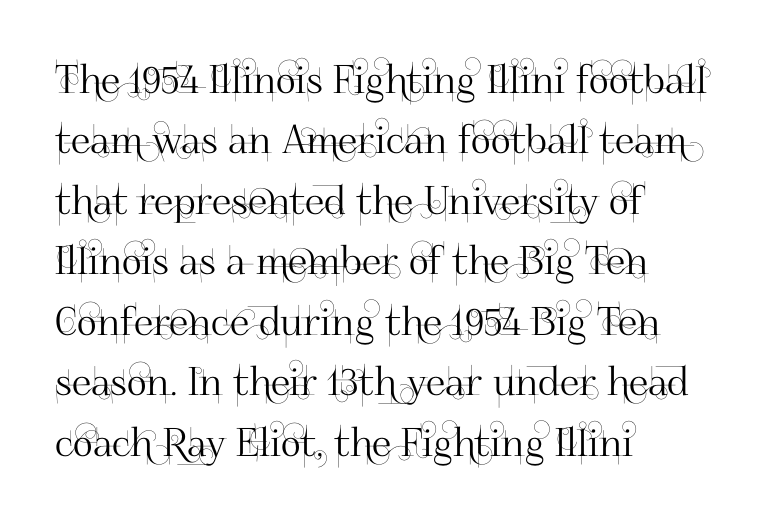
Classification — sans serif. Vertical spacing — default. Each word holds together tightly as a unit, with standard inter-letter gaps. Underline: absent. These lines were composed using upright roman letters.
